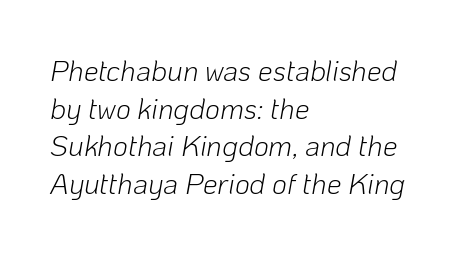
The image shows 29 px light type, italic (leaning right); set left-aligned, normal line spacing (1.3x), normal letter spacing, not underlined; low stroke contrast and a medium x-height.
